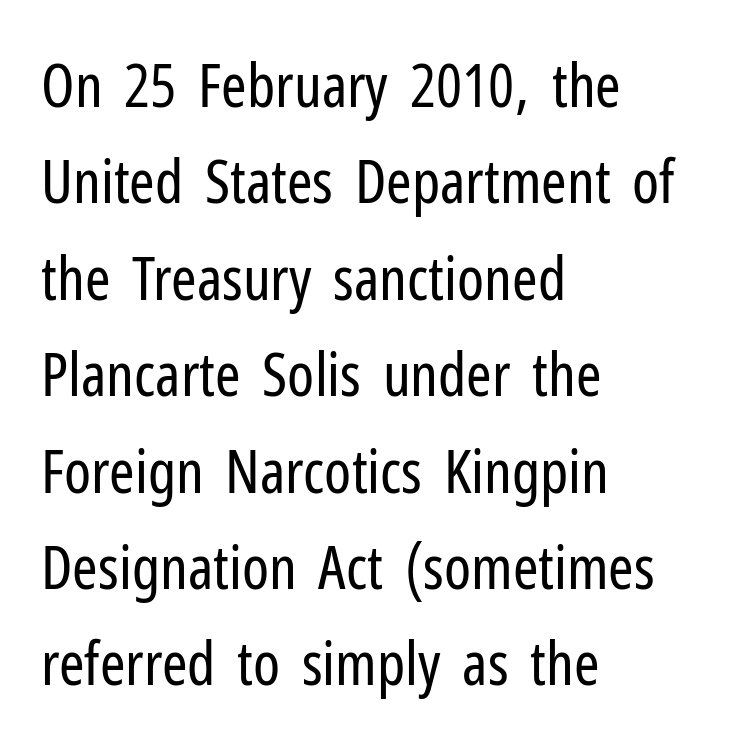
Q: Is the text bold? A: No.
Q: Is the text italic (slanted)? A: No, it is upright.
Q: Is the typeface a serif or a sans-serif typeface? A: Sans-serif.
Q: Is the text underlined? A: No.
Q: How is the paragraph aligned? A: Left-aligned.
Q: Is the spacing between letters normal or unusually wide? A: Normal.
Q: Is the spacing between lines tight, normal or loose? A: Normal.
Q: Width (condensed, normal, or wide)? A: Condensed.
Q: Stroke contrast? A: Low.
Q: x-height? A: Medium.
Q: Monospaced? A: No.
